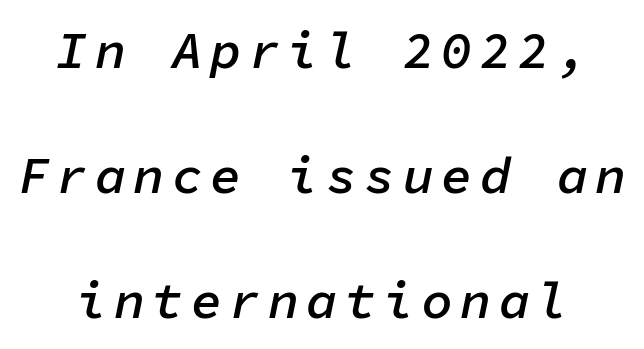
Q: Is the text bold? A: Semi-bold.
Q: Is the text italic (slanted)? A: Yes, it leans right by about 11 degrees.
Q: Is the text underlined? A: No.
Q: Is the spacing between lines tight, normal or loose? A: Loose.
Q: Width (condensed, normal, or wide)? A: Normal.
Q: Stroke contrast? A: Low.
Q: x-height? A: Medium.
Q: Monospaced? A: Yes.
